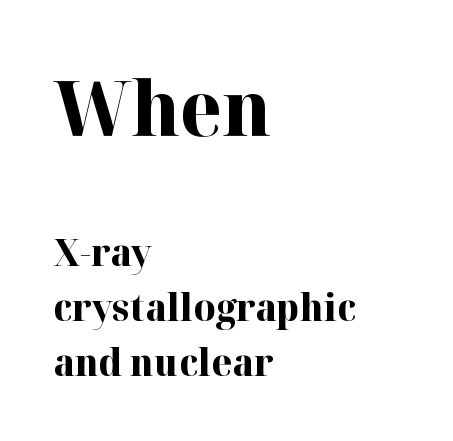
The image shows 77 px bold serif type, upright; set left-aligned, normal line spacing (1.44x), normal letter spacing, not underlined; the first (top) block is 2.03x larger; high stroke contrast and a medium x-height.
